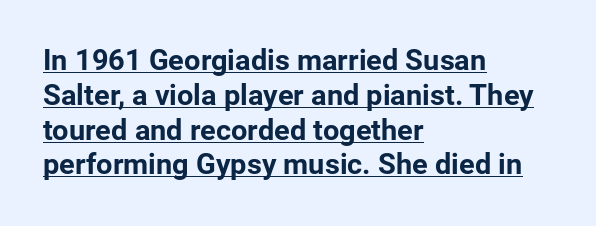
Q: Is the text bold? A: Yes.
Q: Is the text italic (slanted)? A: No, it is upright.
Q: Is the typeface a serif or a sans-serif typeface? A: Sans-serif.
Q: Is the text underlined? A: Yes.
Q: How is the paragraph aligned? A: Left-aligned.
Q: Is the spacing between letters normal or unusually wide? A: Normal.
Q: Width (condensed, normal, or wide)? A: Normal.
Q: Stroke contrast? A: Low.
Q: x-height? A: Medium.
Q: Monospaced? A: No.
